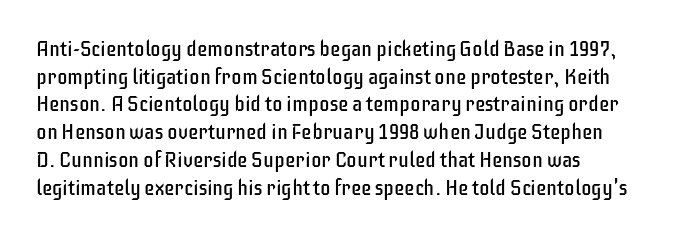
One glance says typical: line gaps are just what's usual. Do the letters lean? They stand straight. A typesetter would call this zero additional tracking. A light-to-regular cut is what we see here.
